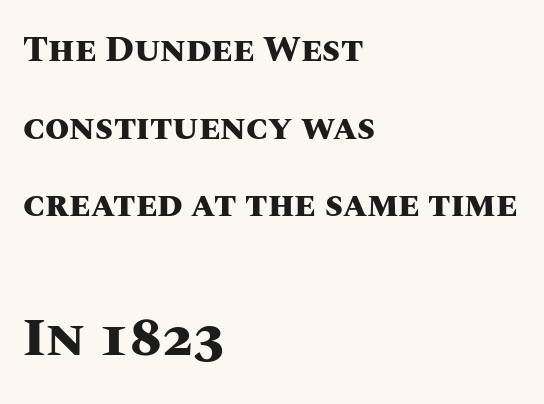
{"italic": "no", "bold": "yes", "weight": "heavy", "width": "normal", "stroke_contrast": "medium", "x_height": "large", "monospaced": "no", "underline": "no", "align": "left", "line_spacing": "loose", "line_spacing_ratio": 2.22, "letter_spacing": "normal", "letter_spacing_em": 0.0, "larger_block": "second", "size_ratio": 1.51, "glyph_px": 53}
